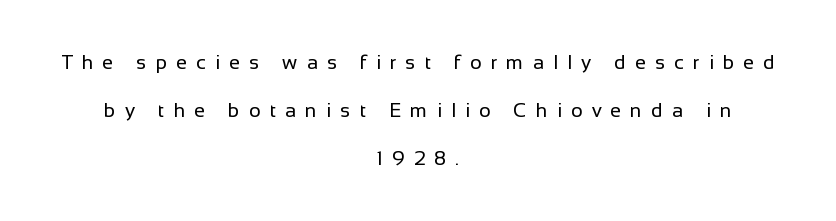
Q: Is the text bold? A: No.
Q: Is the text italic (slanted)? A: No, it is upright.
Q: Is the text underlined? A: No.
Q: How is the paragraph aligned? A: Centered.
Q: Is the spacing between letters normal or unusually wide? A: Unusually wide.
Q: Is the spacing between lines tight, normal or loose? A: Loose.
